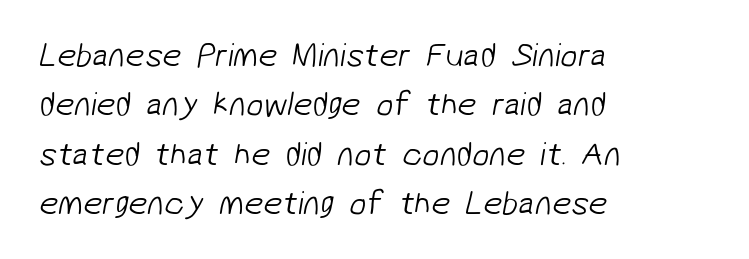
{"serif": "no", "bold": "no", "weight": "light", "width": "normal", "stroke_contrast": "low", "x_height": "medium", "monospaced": "no", "underline": "no", "align": "left", "line_spacing": "normal", "line_spacing_ratio": 1.45, "letter_spacing": "normal", "letter_spacing_em": 0.0, "glyph_px": 34}
